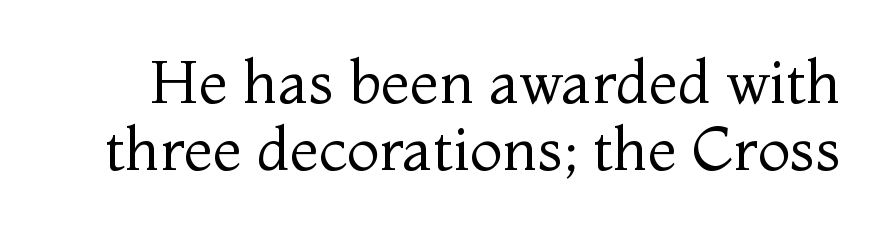
{"serif": "yes", "italic": "no", "bold": "no", "weight": "regular", "width": "normal", "stroke_contrast": "medium", "x_height": "medium", "monospaced": "no", "underline": "no", "line_spacing": "tight", "line_spacing_ratio": 1.12, "letter_spacing": "normal", "letter_spacing_em": 0.0, "glyph_px": 60}
